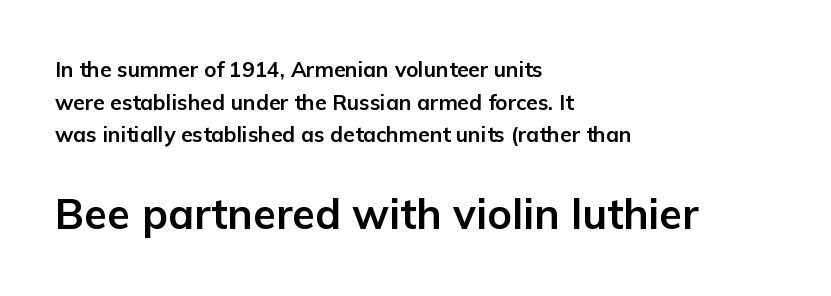
{"serif": "no", "italic": "no", "bold": "yes", "weight": "bold", "width": "normal", "stroke_contrast": "low", "x_height": "medium", "monospaced": "no", "underline": "no", "align": "left", "line_spacing": "normal", "line_spacing_ratio": 1.55, "letter_spacing": "normal", "letter_spacing_em": 0.0, "larger_block": "second", "size_ratio": 2.0, "glyph_px": 42}
